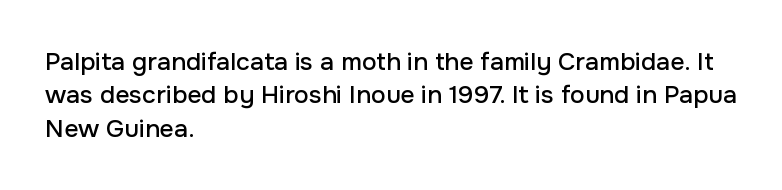
Q: Is the text italic (slanted)? A: No, it is upright.
Q: Is the text underlined? A: No.
Q: How is the paragraph aligned? A: Left-aligned.
Q: Is the spacing between letters normal or unusually wide? A: Normal.
Q: Is the spacing between lines tight, normal or loose? A: Normal.
